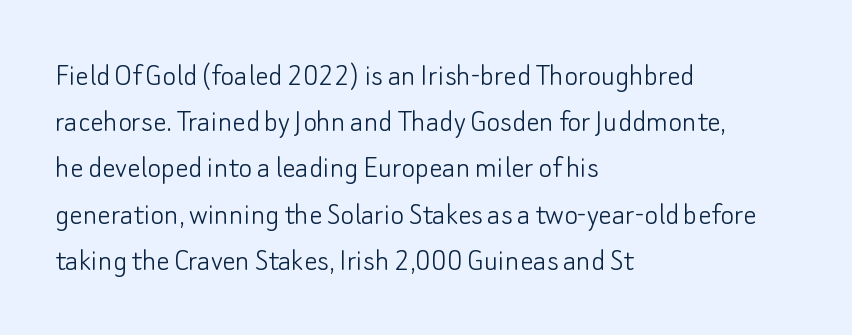
The image shows 33 px light sans-serif type, upright; set left-aligned, normal line spacing (1.4x), normal letter spacing, not underlined; low stroke contrast and a small x-height.
